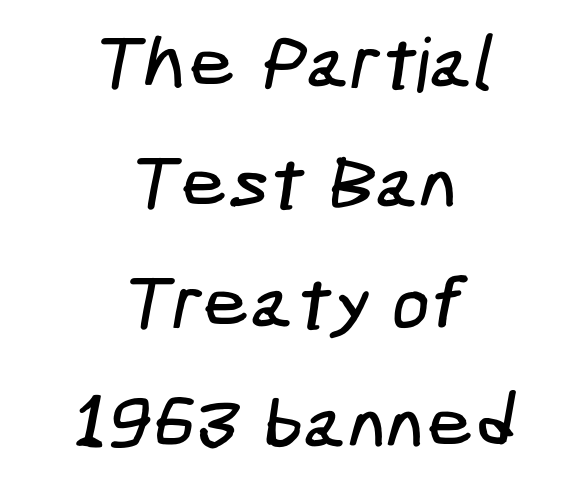
Q: Is the typeface a serif or a sans-serif typeface? A: Sans-serif.
Q: Is the text underlined? A: No.
Q: How is the paragraph aligned? A: Centered.
Q: Is the spacing between letters normal or unusually wide? A: Normal.
Q: Is the spacing between lines tight, normal or loose? A: Normal.
Q: Width (condensed, normal, or wide)? A: Condensed.
Q: Stroke contrast? A: Low.
Q: x-height? A: Medium.
